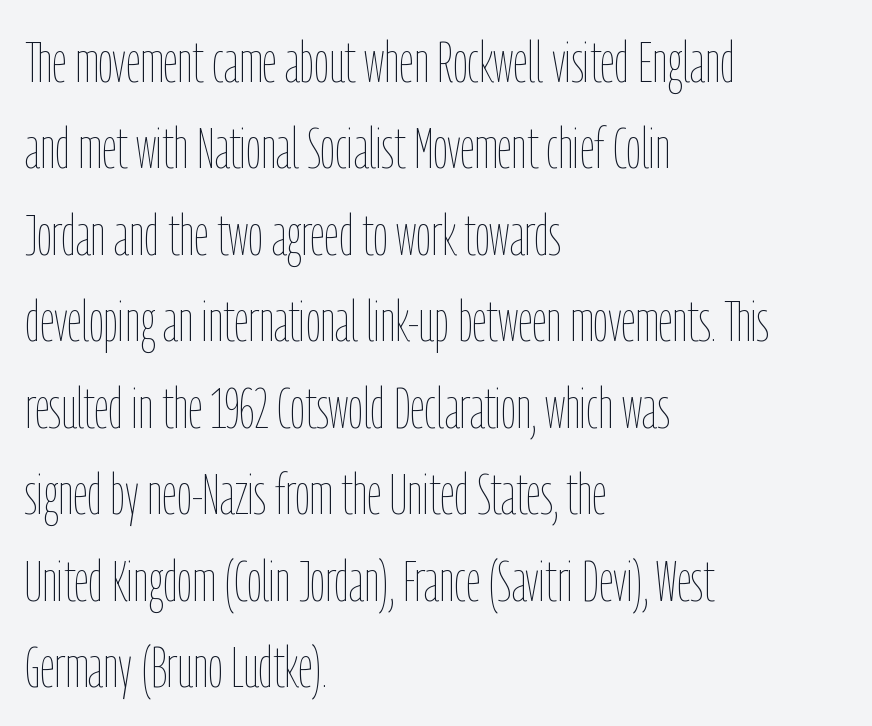
Look at the tracking — it's just the regular setting, nothing added. The space between consecutive lines is moderate. Anything drawn beneath the words? Only blank space. Is there any slant? The stems are plumb.
